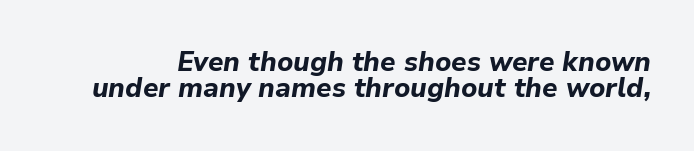
Q: Is the text bold? A: Yes.
Q: Is the text italic (slanted)? A: Yes, it leans right by about 9 degrees.
Q: Is the text underlined? A: No.
Q: Is the spacing between letters normal or unusually wide? A: Normal.
Q: Is the spacing between lines tight, normal or loose? A: Tight.
